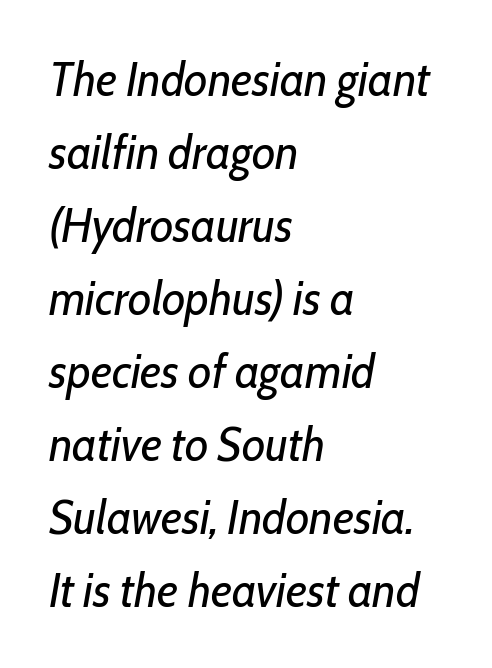
The characters are drawn with everyday or finer stroke widths. Compared with a centered layout, this one pins lines to the left instead. The passage shown stacks its lines at a standard gap. Between one letter and the next there's only the usual sliver of space. The letters advance in unequal steps, a hallmark of proportional type. The letters are slanted; this is an italic face.
